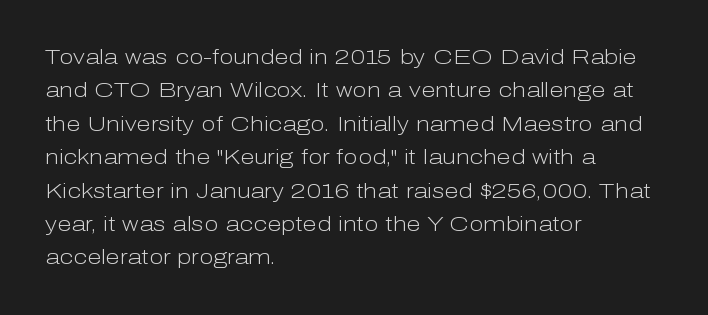
Q: Is the text bold? A: No.
Q: Is the text italic (slanted)? A: No, it is upright.
Q: Is the text underlined? A: No.
Q: How is the paragraph aligned? A: Left-aligned.
Q: Is the spacing between letters normal or unusually wide? A: Normal.
Q: Is the spacing between lines tight, normal or loose? A: Normal.
